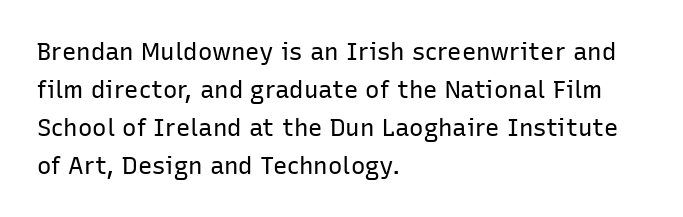
The image shows 24 px text type, upright; set left-aligned, normal line spacing (1.58x), normal letter spacing, not underlined.
